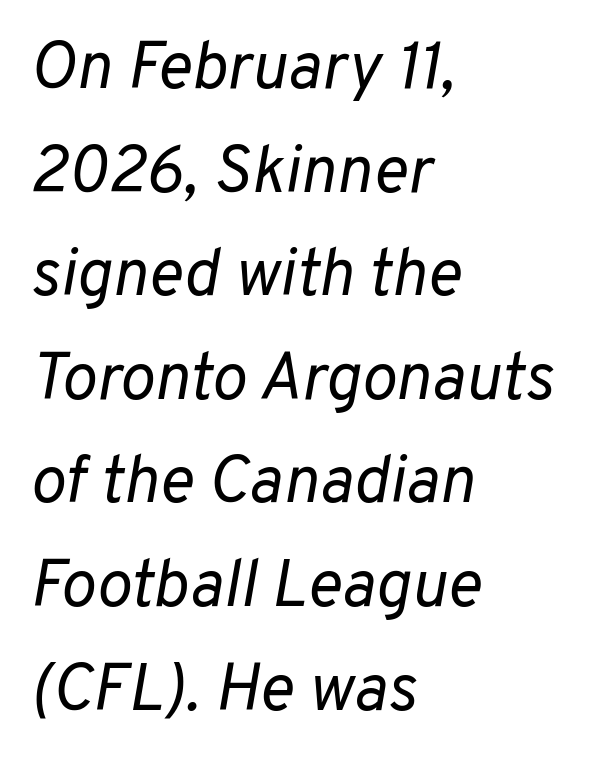
Q: Is the text bold? A: No.
Q: Is the text italic (slanted)? A: Yes, it leans right by about 10 degrees.
Q: Is the text underlined? A: No.
Q: How is the paragraph aligned? A: Left-aligned.
Q: Is the spacing between letters normal or unusually wide? A: Normal.
Q: Is the spacing between lines tight, normal or loose? A: Normal.
Q: Width (condensed, normal, or wide)? A: Normal.
Q: Stroke contrast? A: Low.
Q: x-height? A: Medium.
Q: Monospaced? A: No.
